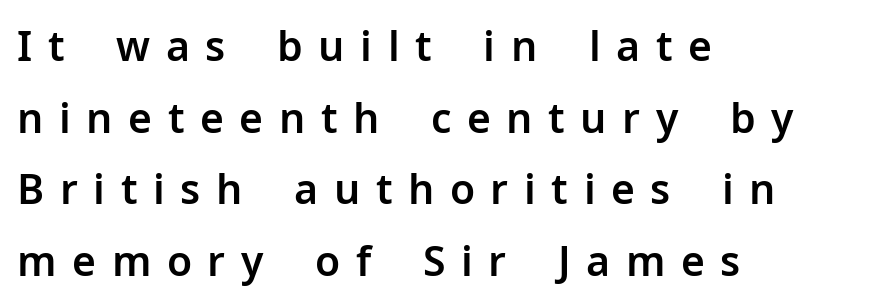
Posture: straight, roman, zero tilt. The face used here is proportionally spaced, like ordinary book or web type. Note: no serifs on the glyphs. What stands out about the letter spacing? Its width — letters are far apart. Rule under the text: the space is simply empty.
